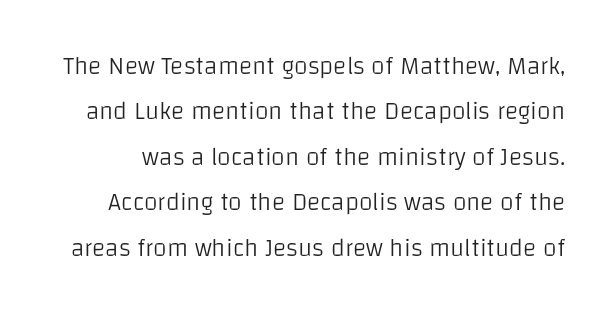
Q: Is the text bold? A: No.
Q: Is the text italic (slanted)? A: No, it is upright.
Q: Is the text underlined? A: No.
Q: Is the spacing between letters normal or unusually wide? A: Normal.
